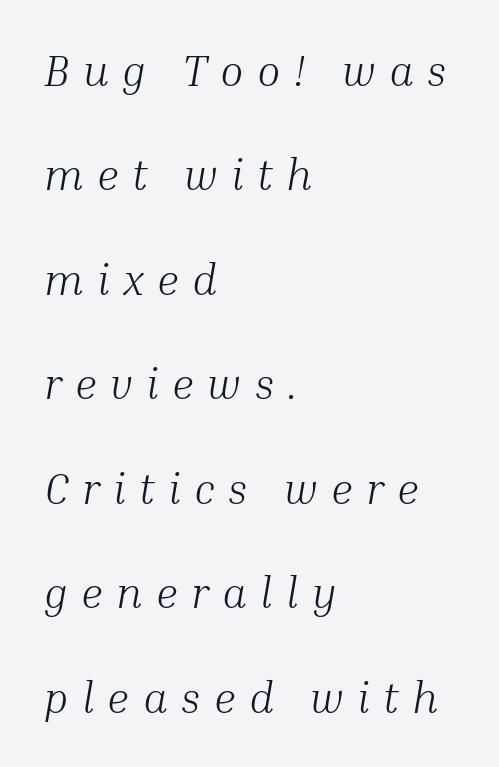
The image shows 43 px light serif type, italic (leaning right); set left-aligned, loose line spacing (2.43x), unusually wide letter spacing (+0.31 em), not underlined; medium stroke contrast and a medium x-height.
